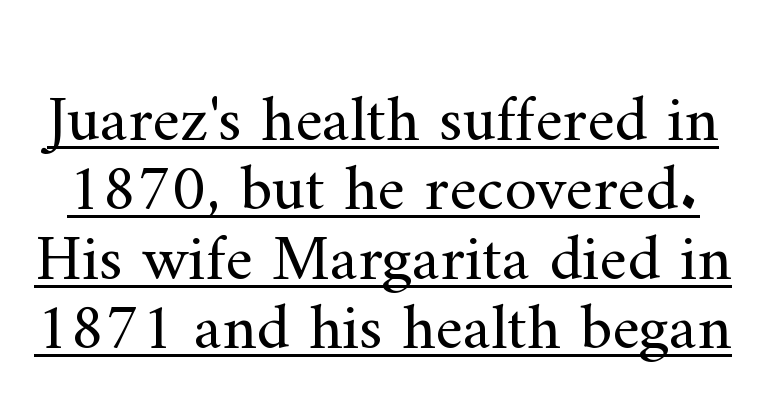
{"serif": "yes", "italic": "no", "bold": "no", "weight": "regular", "width": "normal", "stroke_contrast": "medium", "x_height": "small", "monospaced": "no", "underline": "yes", "line_spacing": "tight", "line_spacing_ratio": 1.05, "letter_spacing": "normal", "letter_spacing_em": 0.0, "glyph_px": 66}
